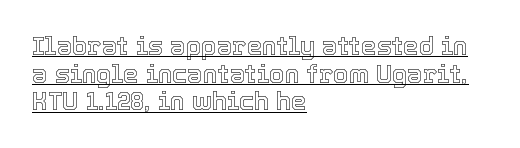
{"italic": "no", "underline": "yes", "align": "left", "line_spacing": "tight", "line_spacing_ratio": 1.11, "letter_spacing": "normal", "letter_spacing_em": 0.0, "glyph_px": 25}
